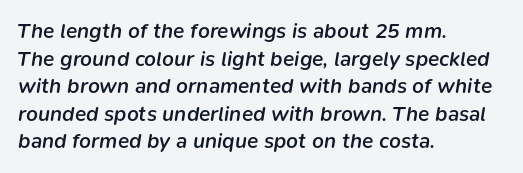
Q: Is the text bold? A: Semi-bold.
Q: Is the text italic (slanted)? A: Yes, it leans right by about 9 degrees.
Q: Is the text underlined? A: No.
Q: How is the paragraph aligned? A: Left-aligned.
Q: Is the spacing between letters normal or unusually wide? A: Normal.
Q: Is the spacing between lines tight, normal or loose? A: Normal.
